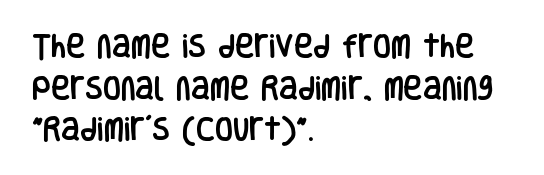
{"italic": "no", "underline": "no", "align": "left", "line_spacing": "normal", "line_spacing_ratio": 1.6, "letter_spacing": "normal", "letter_spacing_em": 0.0, "glyph_px": 26}
